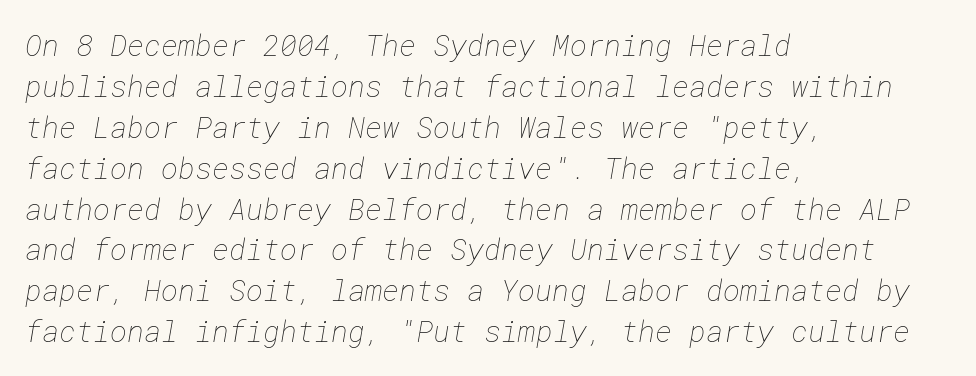
{"bold": "no", "weight": "thin", "width": "normal", "stroke_contrast": "low", "x_height": "medium", "underline": "no", "align": "left", "line_spacing": "normal", "line_spacing_ratio": 1.41, "letter_spacing": "normal", "letter_spacing_em": 0.0, "glyph_px": 29}
